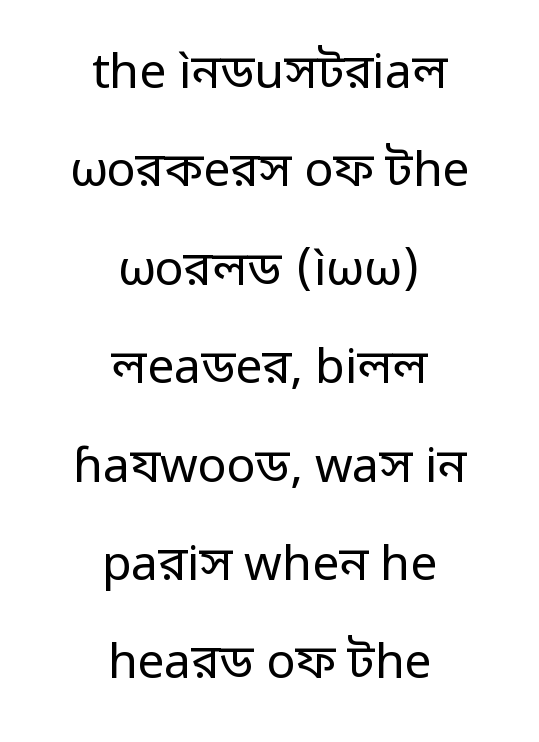
The image shows 48 px regular-weight sans-serif type, upright; set centered, loose line spacing (2.05x), normal letter spacing, not underlined; low stroke contrast and a medium x-height.
